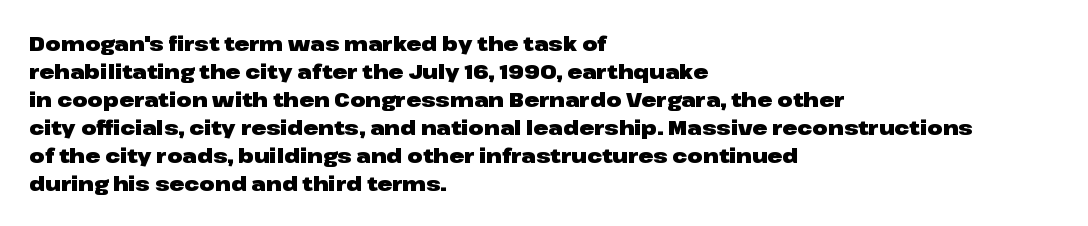
{"italic": "no", "bold": "yes", "underline": "no", "align": "left", "line_spacing": "normal", "line_spacing_ratio": 1.4, "letter_spacing": "normal", "letter_spacing_em": 0.0, "glyph_px": 20}
